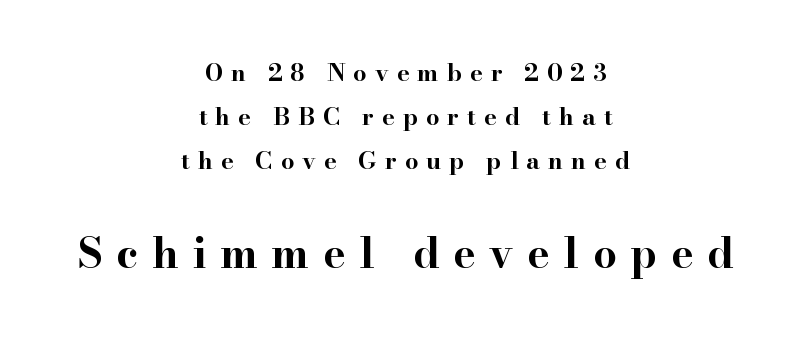
Q: Is the text bold? A: Yes.
Q: Is the text italic (slanted)? A: No, it is upright.
Q: Is the typeface a serif or a sans-serif typeface? A: Serif.
Q: Is the text underlined? A: No.
Q: How is the paragraph aligned? A: Centered.
Q: Is the spacing between letters normal or unusually wide? A: Unusually wide.
Q: Which block of text is set in a larger size, the first (top) or the second (bottom)? A: The second (bottom) one.
Q: Width (condensed, normal, or wide)? A: Wide.
Q: Stroke contrast? A: High.
Q: x-height? A: Small.
Q: Monospaced? A: No.
